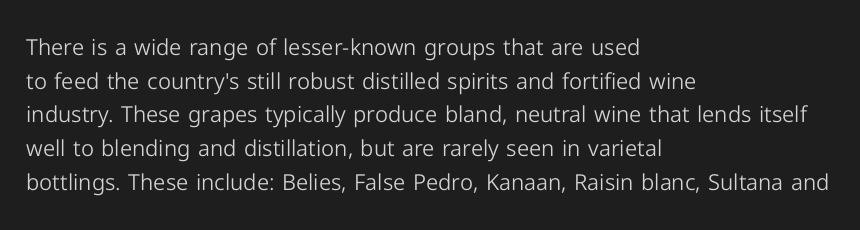
The image shows 22 px text type, upright; set left-aligned, normal line spacing (1.53x), normal letter spacing, not underlined.
